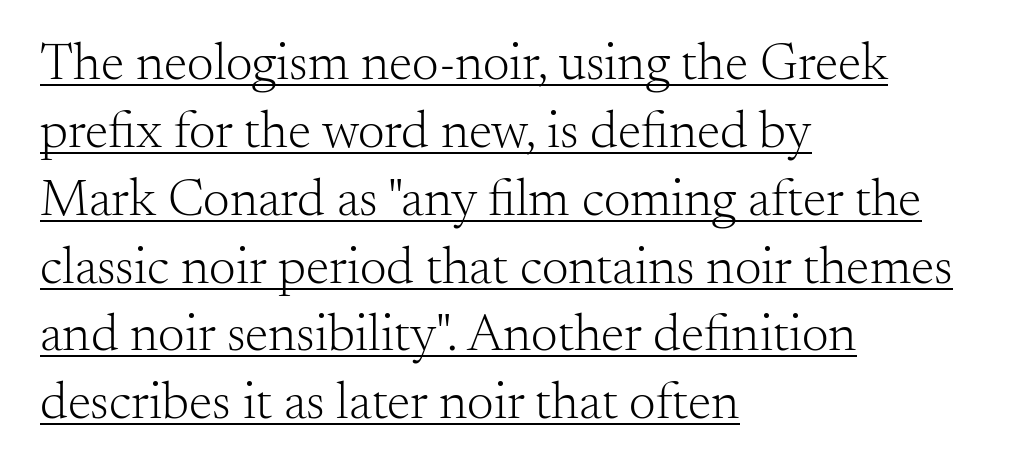
{"serif": "yes", "italic": "no", "bold": "no", "weight": "light", "width": "normal", "stroke_contrast": "medium", "x_height": "small", "monospaced": "no", "underline": "yes", "align": "left", "line_spacing": "normal", "line_spacing_ratio": 1.28, "letter_spacing": "normal", "letter_spacing_em": 0.0, "glyph_px": 53}
